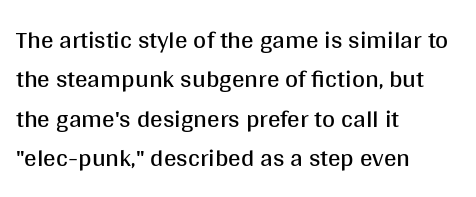
Q: Is the text bold? A: No.
Q: Is the text italic (slanted)? A: No, it is upright.
Q: Is the text underlined? A: No.
Q: How is the paragraph aligned? A: Left-aligned.
Q: Is the spacing between letters normal or unusually wide? A: Normal.
Q: Is the spacing between lines tight, normal or loose? A: Normal.
